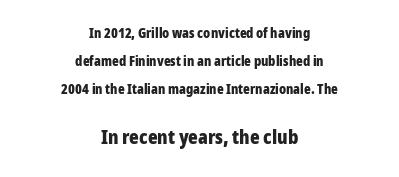
Here the second block reads like a headline and the first like body copy. Horizontal alignment here is central, giving a formal, balanced look. Typesetter's note: full bold, strokes at maximum text heaviness. Compared with typical body copy, the letter spacing here is the same. Underlining? Definitely not there. The leading is generous, giving the passage an open texture.
